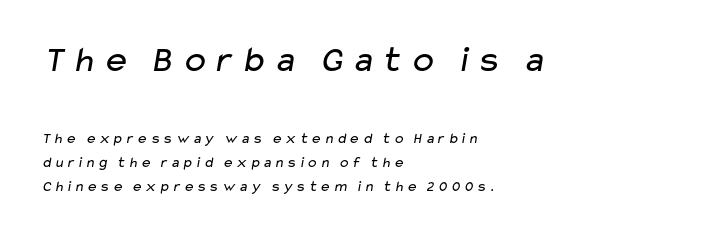
Q: Is the text bold? A: No.
Q: Is the typeface a serif or a sans-serif typeface? A: Sans-serif.
Q: Is the text underlined? A: No.
Q: How is the paragraph aligned? A: Left-aligned.
Q: Is the spacing between lines tight, normal or loose? A: Normal.
Q: Which block of text is set in a larger size, the first (top) or the second (bottom)? A: The first (top) one.
Q: Width (condensed, normal, or wide)? A: Wide.
Q: Stroke contrast? A: Low.
Q: x-height? A: Medium.
Q: Monospaced? A: No.
